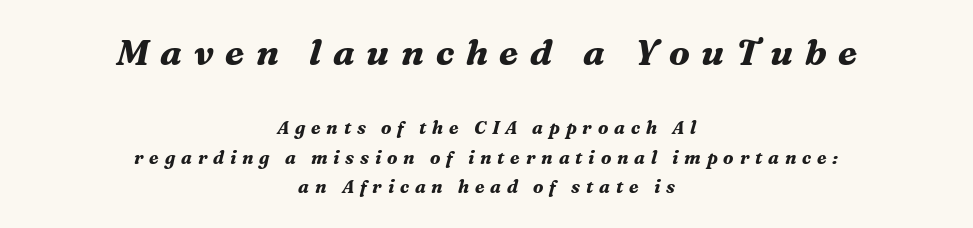
The image shows 36 px bold serif type, italic (leaning right); set centered, normal line spacing (1.63x), unusually wide letter spacing (+0.32 em), not underlined; the first (top) block is 2.0x larger; medium stroke contrast and a medium x-height.
